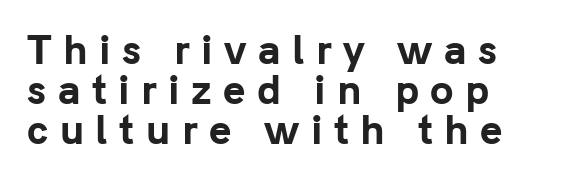
{"serif": "no", "italic": "no", "bold": "yes", "weight": "bold", "width": "normal", "stroke_contrast": "low", "x_height": "medium", "monospaced": "no", "underline": "no", "align": "left", "line_spacing": "tight", "line_spacing_ratio": 1.05, "letter_spacing": "wide", "letter_spacing_em": 0.3, "glyph_px": 38}
